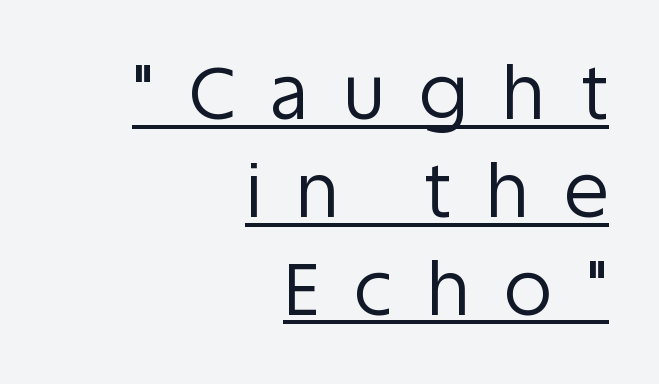
The image shows 73 px regular-weight sans-serif type, upright; set right-aligned, normal line spacing (1.34x), unusually wide letter spacing (+0.48 em), underlined; low stroke contrast and a large x-height.
